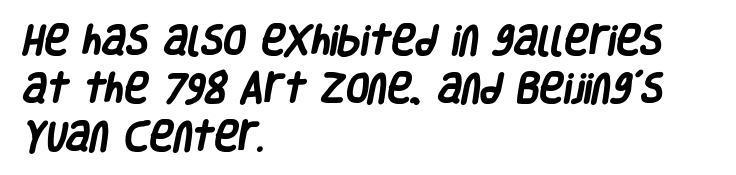
The image shows 33 px heavy, condensed sans-serif type; set left-aligned, normal line spacing (1.46x), normal letter spacing, not underlined; low stroke contrast and a large x-height.
